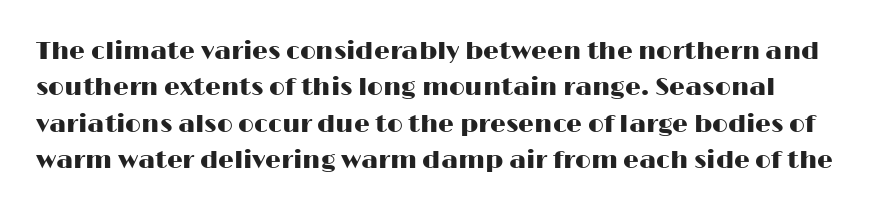
{"italic": "no", "underline": "no", "line_spacing": "normal", "line_spacing_ratio": 1.46, "letter_spacing": "normal", "letter_spacing_em": 0.0, "glyph_px": 25}
